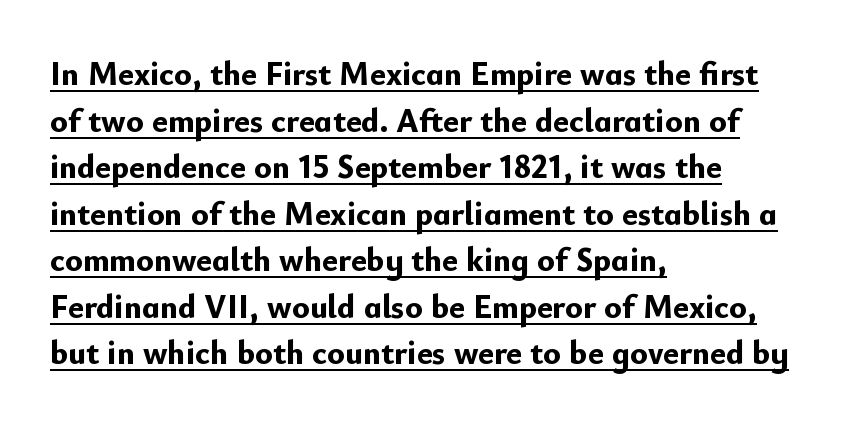
The image shows 33 px bold sans-serif type, upright; set left-aligned, normal line spacing (1.41x), normal letter spacing, underlined; low stroke contrast and a small x-height.
